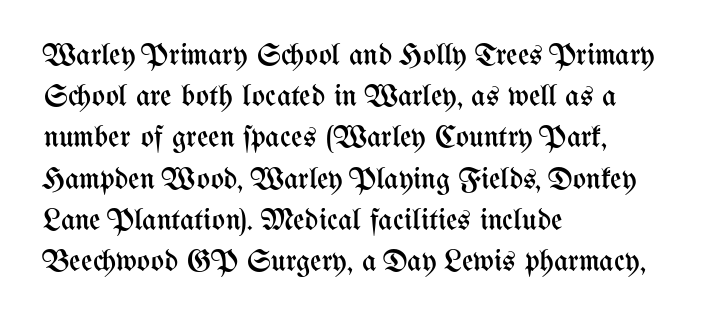
{"italic": "no", "bold": "no", "weight": "regular", "width": "condensed", "stroke_contrast": "medium", "x_height": "medium", "monospaced": "no", "underline": "no", "align": "left", "line_spacing": "normal", "line_spacing_ratio": 1.33, "letter_spacing": "normal", "letter_spacing_em": 0.0, "glyph_px": 31}
